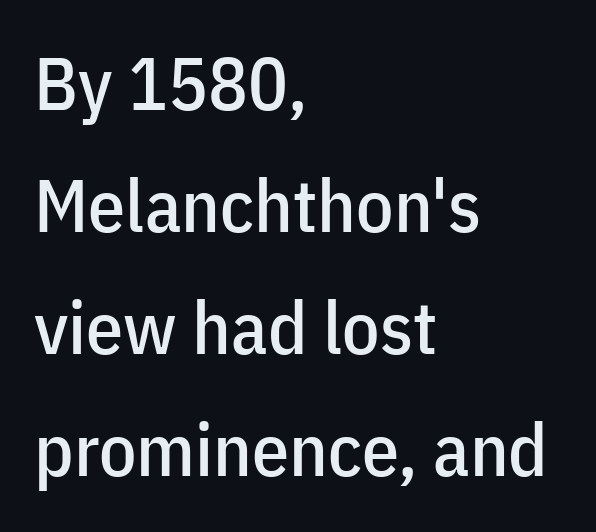
The image shows 74 px condensed sans-serif type, upright; set left-aligned, normal line spacing (1.65x), normal letter spacing, not underlined; low stroke contrast and a medium x-height.
